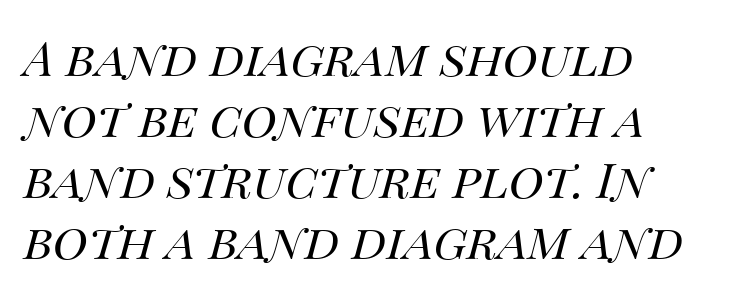
{"italic": "yes", "lean": "right", "slant_degrees": 14, "bold": "no", "weight": "regular", "width": "normal", "stroke_contrast": "medium", "x_height": "large", "monospaced": "no", "underline": "no", "align": "left", "line_spacing": "normal", "line_spacing_ratio": 1.27, "letter_spacing": "normal", "letter_spacing_em": 0.0, "glyph_px": 48}
